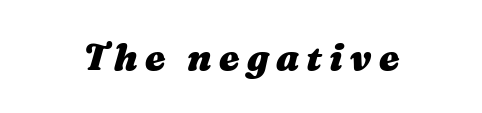
Q: Is the text bold? A: Yes.
Q: Is the text italic (slanted)? A: Yes, it leans right by about 16 degrees.
Q: Is the text underlined? A: No.
Q: Width (condensed, normal, or wide)? A: Wide.
Q: Stroke contrast? A: Medium.
Q: x-height? A: Medium.
Q: Monospaced? A: No.
